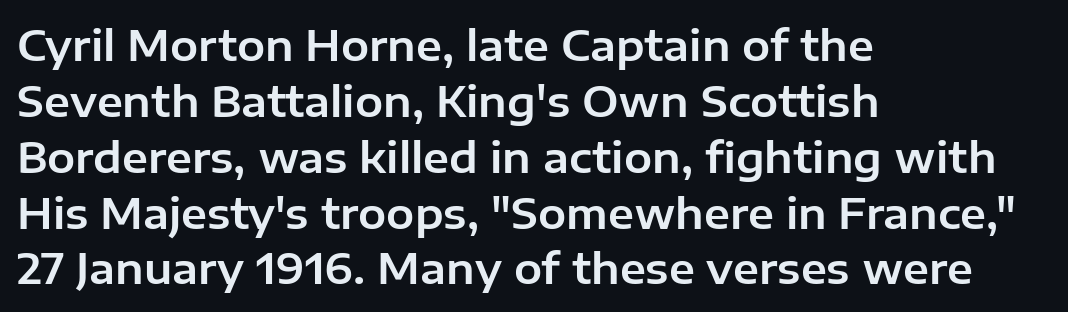
The image shows 42 px sans-serif type, upright; set left-aligned, normal line spacing (1.33x), normal letter spacing, not underlined; low stroke contrast and a medium x-height.
